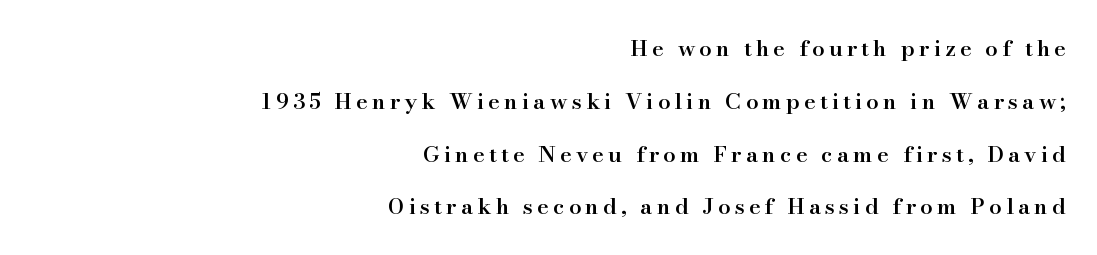
Q: Is the text bold? A: Semi-bold.
Q: Is the text italic (slanted)? A: No, it is upright.
Q: Is the text underlined? A: No.
Q: How is the paragraph aligned? A: Right-aligned.
Q: Is the spacing between lines tight, normal or loose? A: Loose.
